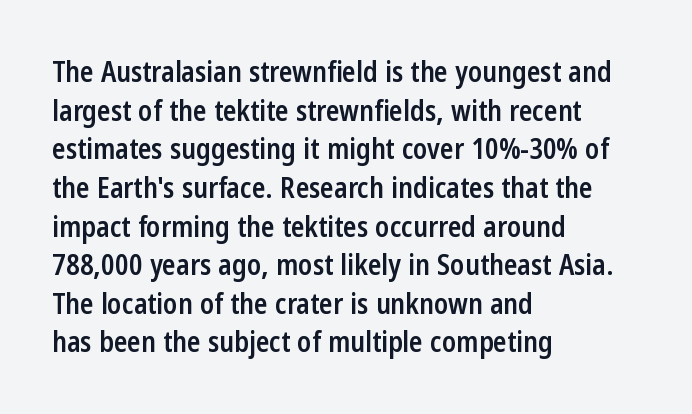
Q: Is the text bold? A: Semi-bold.
Q: Is the text italic (slanted)? A: No, it is upright.
Q: Is the typeface a serif or a sans-serif typeface? A: Sans-serif.
Q: Is the text underlined? A: No.
Q: How is the paragraph aligned? A: Left-aligned.
Q: Is the spacing between letters normal or unusually wide? A: Normal.
Q: Is the spacing between lines tight, normal or loose? A: Normal.
Q: Width (condensed, normal, or wide)? A: Condensed.
Q: Stroke contrast? A: Low.
Q: x-height? A: Medium.
Q: Monospaced? A: No.
